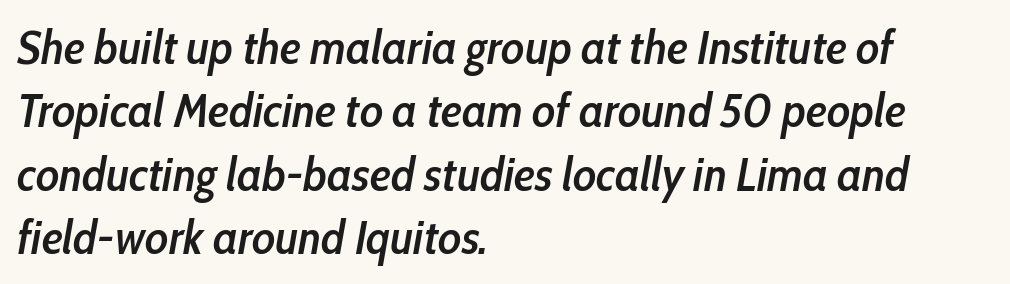
Q: Is the text bold? A: Semi-bold.
Q: Is the text italic (slanted)? A: Yes, it leans right by about 10 degrees.
Q: Is the text underlined? A: No.
Q: How is the paragraph aligned? A: Left-aligned.
Q: Is the spacing between letters normal or unusually wide? A: Normal.
Q: Is the spacing between lines tight, normal or loose? A: Normal.
Q: Width (condensed, normal, or wide)? A: Condensed.
Q: Stroke contrast? A: Low.
Q: x-height? A: Medium.
Q: Monospaced? A: No.
